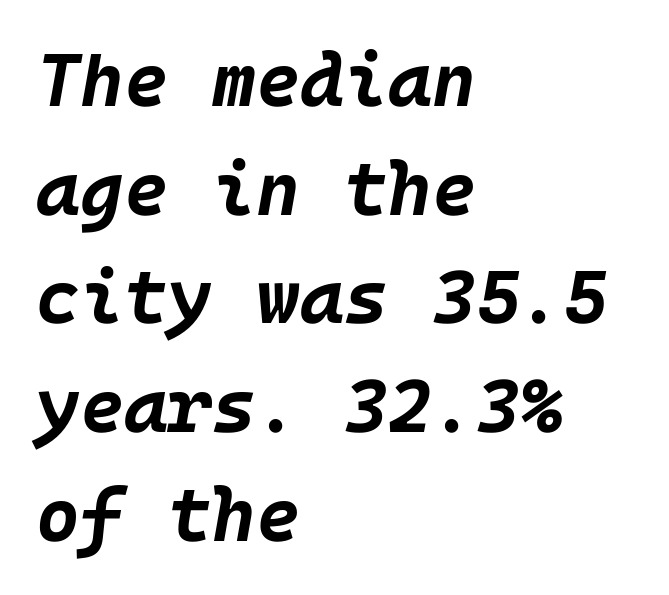
Q: Is the text bold? A: Yes.
Q: Is the text italic (slanted)? A: Yes, it leans right by about 10 degrees.
Q: Is the text underlined? A: No.
Q: How is the paragraph aligned? A: Left-aligned.
Q: Is the spacing between letters normal or unusually wide? A: Normal.
Q: Is the spacing between lines tight, normal or loose? A: Normal.
Q: Width (condensed, normal, or wide)? A: Normal.
Q: Stroke contrast? A: Low.
Q: x-height? A: Large.
